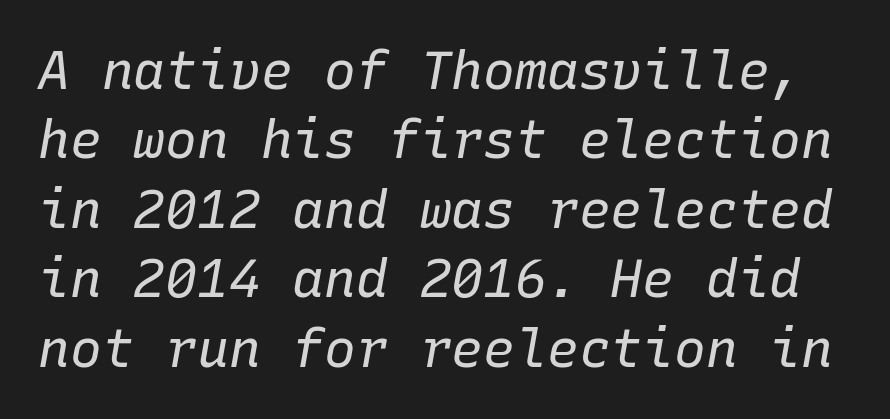
The image shows 53 px regular-weight type, italic (leaning right), monospaced; set normal line spacing (1.31x), normal letter spacing, not underlined; low stroke contrast and a medium x-height.
